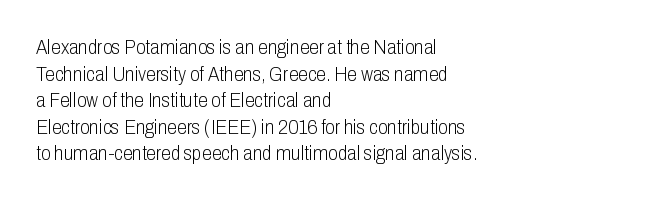
The image shows 20 px text type, upright; set left-aligned, normal line spacing (1.33x), normal letter spacing, not underlined.
